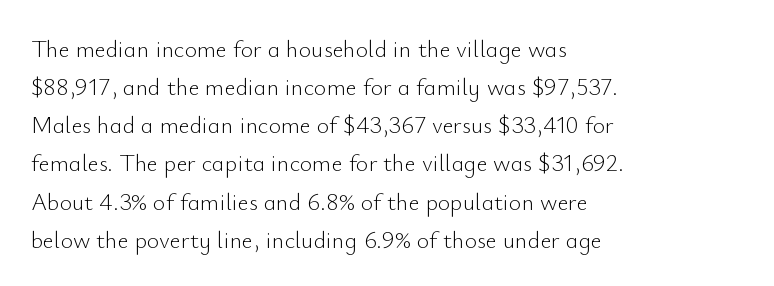
The image shows 24 px text type, upright; set left-aligned, normal line spacing (1.59x), normal letter spacing, not underlined.
